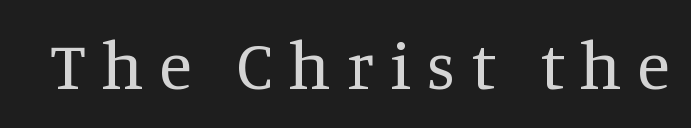
The designer went with a serif here, giving each stem small feet. Each letter keeps its own natural width here, so spacing adapts to shape. The font's upright variant was chosen for this text. Bold? No — there's no thickening of the strokes. Check the space under the baseline: it is left empty.
